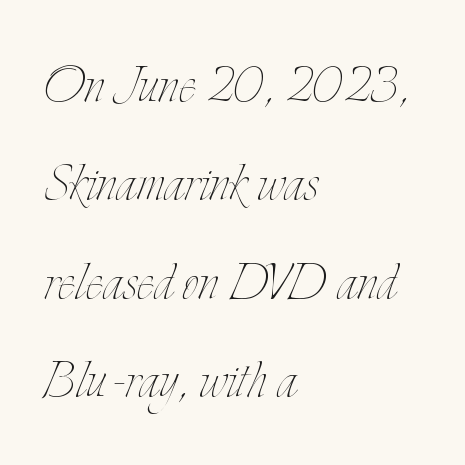
The image shows 66 px thin, condensed type; set left-aligned, normal line spacing (1.49x), normal letter spacing, not underlined; low stroke contrast and a small x-height.
